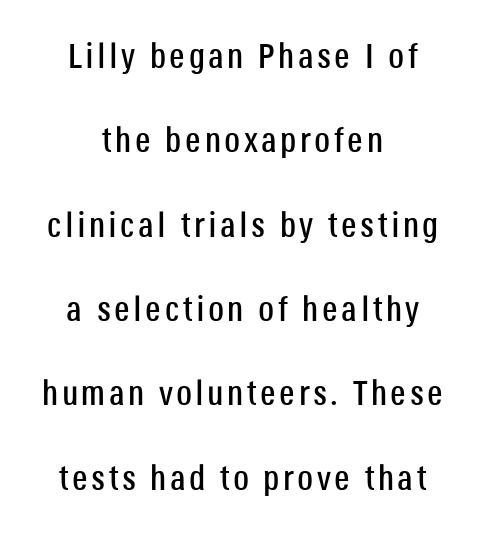
The image shows 35 px condensed sans-serif type, upright; set centered, loose line spacing (2.41x), not underlined; low stroke contrast and a large x-height.
